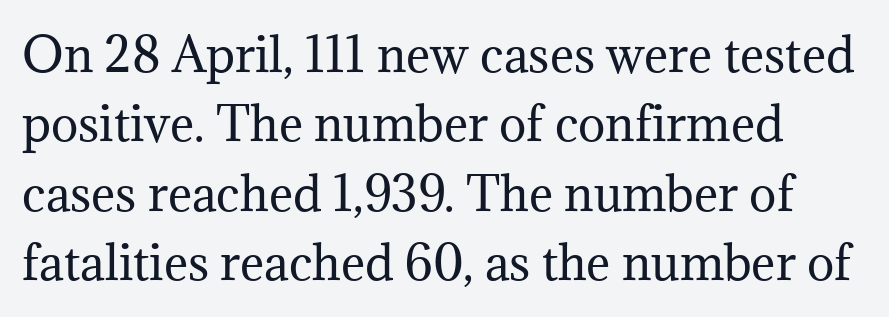
The image shows 46 px regular-weight serif type, upright; set normal line spacing (1.51x), normal letter spacing, not underlined; medium stroke contrast and a medium x-height.
